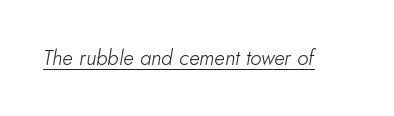
The image shows 21 px text type, italic (leaning right); set normal letter spacing, underlined.
